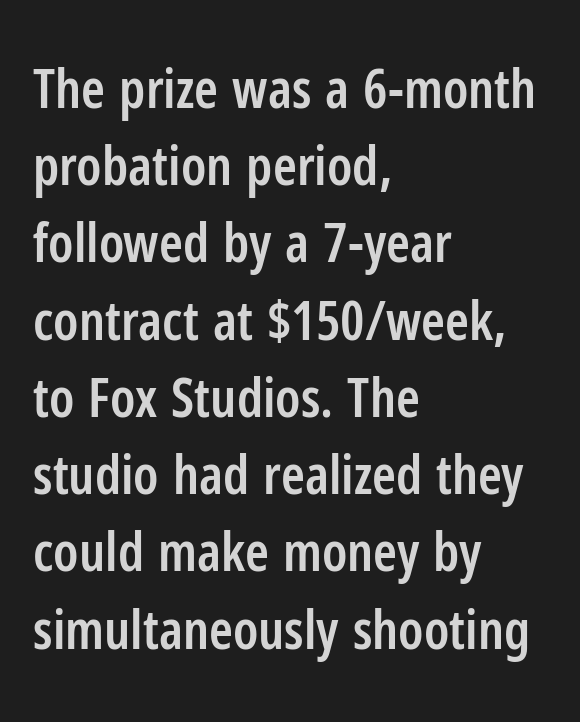
Look at the bottom of the vertical strokes: they stop flat, with no serifs. Proportional: the letters do not fall into vertical columns. Posture: straight, roman, zero tilt. Rows of type keep a routine distance in the vertical direction.
